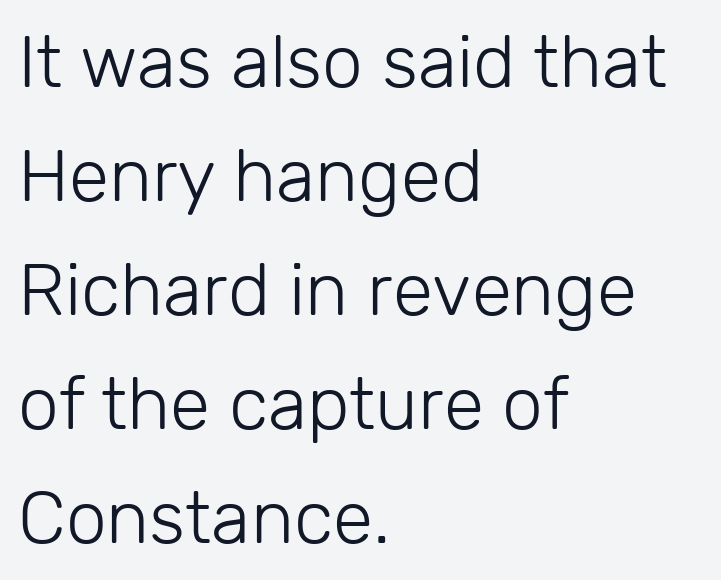
What's the leading like? Ordinary, nothing unusual. Grotesque or geometric, the face here clearly has no serifs. Is the block centered? No — it sits flush against the left margin. Unlike italic type, these characters show no tilt at all.
